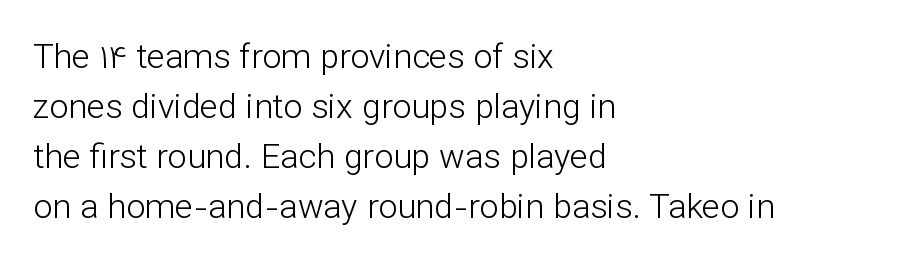
Q: Is the text bold? A: No.
Q: Is the text italic (slanted)? A: No, it is upright.
Q: Is the typeface a serif or a sans-serif typeface? A: Sans-serif.
Q: Is the text underlined? A: No.
Q: How is the paragraph aligned? A: Left-aligned.
Q: Is the spacing between letters normal or unusually wide? A: Normal.
Q: Is the spacing between lines tight, normal or loose? A: Normal.
Q: Width (condensed, normal, or wide)? A: Normal.
Q: Stroke contrast? A: Low.
Q: x-height? A: Medium.
Q: Monospaced? A: No.
